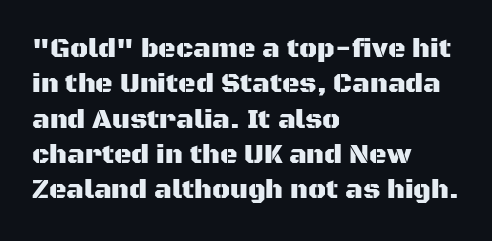
Q: Is the text italic (slanted)? A: No, it is upright.
Q: Is the text underlined? A: No.
Q: How is the paragraph aligned? A: Left-aligned.
Q: Is the spacing between letters normal or unusually wide? A: Normal.
Q: Is the spacing between lines tight, normal or loose? A: Normal.
